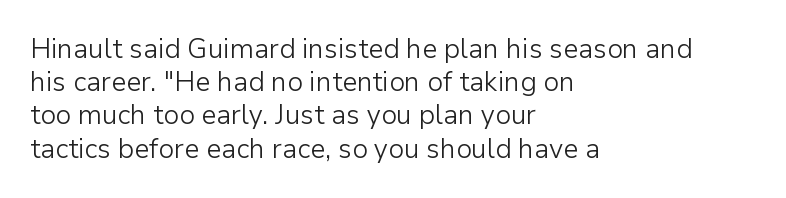
The zone under the glyphs is completely vacant. The passage is arranged the way most books set body copy — flush left. The type sits square on the baseline with zero lean. Weight: in the light-to-regular range. In terms of letterspacing, this is plain default setting.
